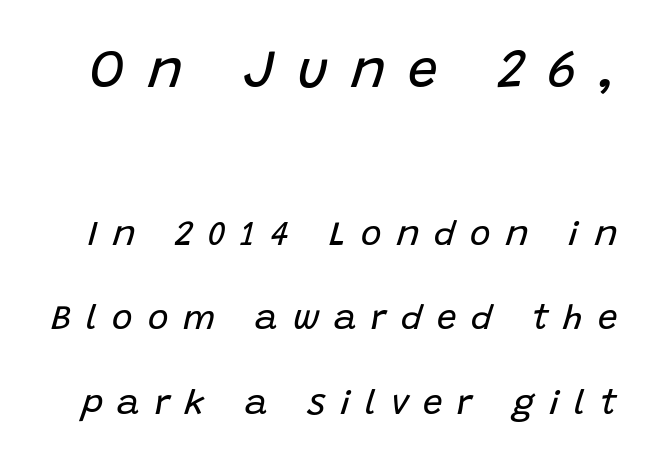
{"italic": "yes", "lean": "right", "slant_degrees": 15, "bold": "no", "weight": "regular", "width": "normal", "stroke_contrast": "low", "x_height": "large", "monospaced": "no", "underline": "no", "line_spacing": "loose", "line_spacing_ratio": 2.42, "letter_spacing": "wide", "letter_spacing_em": 0.42, "larger_block": "first", "size_ratio": 1.51, "glyph_px": 53}
